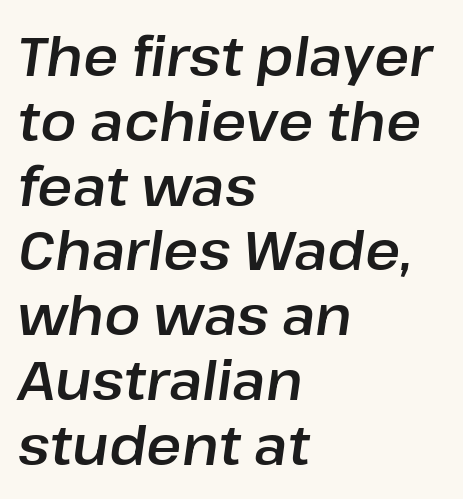
It's the slanting kind of type. The specimen omits any rule beneath the text block's lines. Every row of glyphs begins at an identical x-position on the left. Tracking here is standard; glyphs follow each other at the usual distance. A typesetter would call this proportional, since set widths differ per character.
